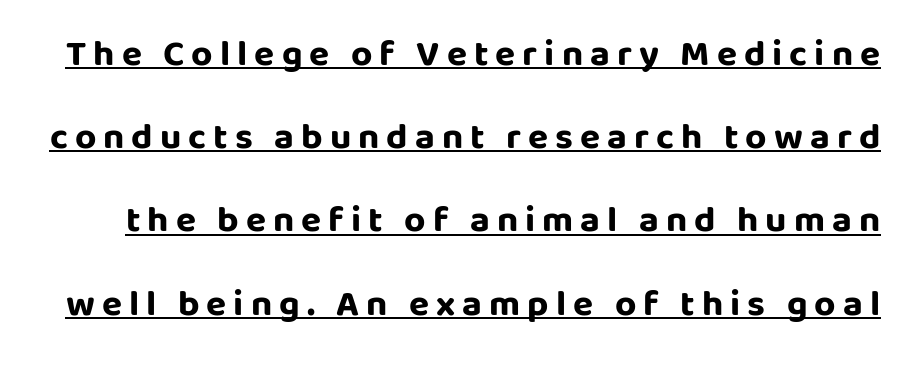
Q: Is the text bold? A: Yes.
Q: Is the text italic (slanted)? A: No, it is upright.
Q: Is the typeface a serif or a sans-serif typeface? A: Sans-serif.
Q: Is the text underlined? A: Yes.
Q: Is the spacing between lines tight, normal or loose? A: Loose.
Q: Width (condensed, normal, or wide)? A: Normal.
Q: Stroke contrast? A: Low.
Q: x-height? A: Large.
Q: Monospaced? A: No.
